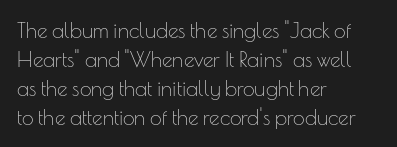
Letters rest on an invisible, unmarked baseline. Heaviness? Minimal to ordinary, like unemphasized prose. The rendering anchors every line to the left-hand side. The line-height multiplier appears to be the usual default.
